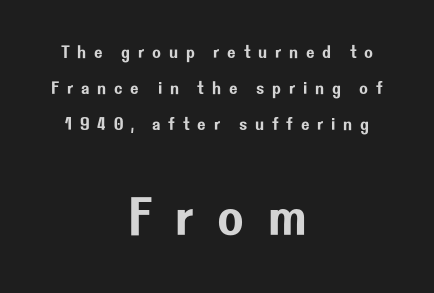
{"serif": "no", "italic": "no", "width": "normal", "stroke_contrast": "low", "x_height": "medium", "monospaced": "no", "underline": "no", "align": "center", "line_spacing": "loose", "line_spacing_ratio": 1.99, "letter_spacing": "wide", "letter_spacing_em": 0.43, "larger_block": "second", "size_ratio": 3.0, "glyph_px": 54}
